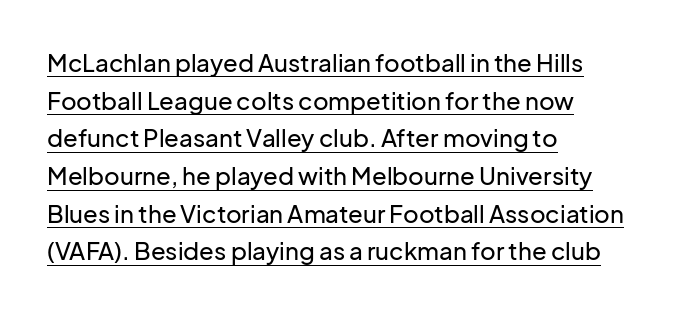
This sample uses an upright cut, with every glyph sitting square on the baseline. Tracking here is standard; glyphs follow each other at the usual distance. The rendering uses a moderate line-height, typical for paragraphs. Horizontal alignment here is leftward, the default for most running prose. Emphasis is given by a line drawn under the lettering.
